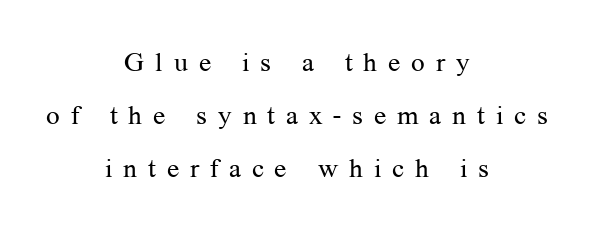
{"italic": "no", "bold": "no", "underline": "no", "align": "center", "line_spacing": "loose", "line_spacing_ratio": 1.96, "letter_spacing": "wide", "letter_spacing_em": 0.4, "glyph_px": 27}
